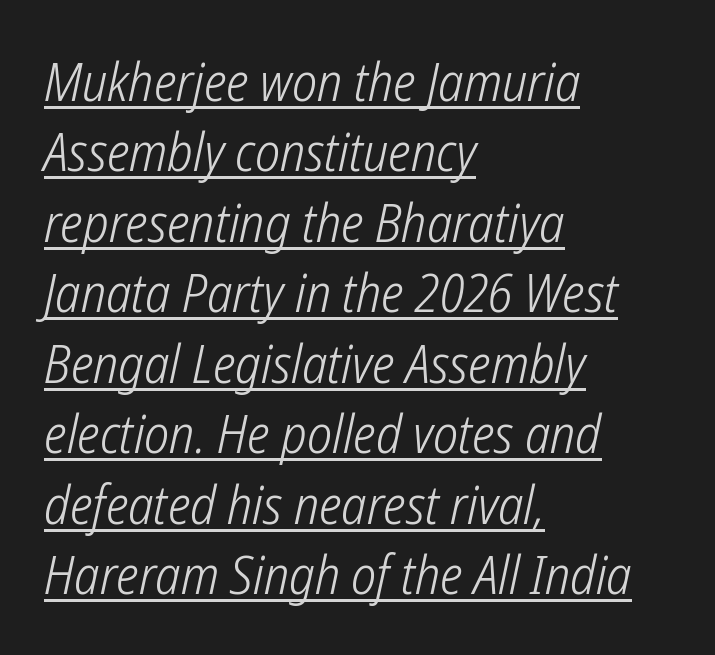
{"serif": "no", "bold": "no", "weight": "light", "width": "condensed", "stroke_contrast": "low", "x_height": "medium", "monospaced": "no", "underline": "yes", "align": "left", "line_spacing": "normal", "line_spacing_ratio": 1.33, "letter_spacing": "normal", "letter_spacing_em": 0.0, "glyph_px": 53}
